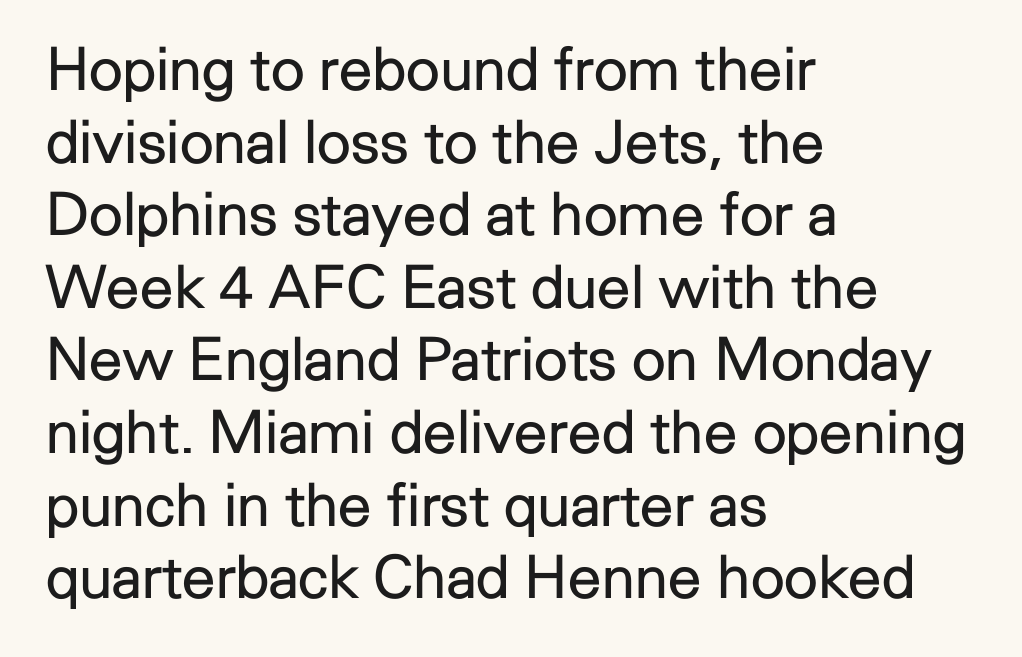
{"serif": "no", "italic": "no", "bold": "no", "weight": "regular", "width": "normal", "stroke_contrast": "low", "x_height": "medium", "monospaced": "no", "underline": "no", "align": "left", "line_spacing_ratio": 1.21, "letter_spacing": "normal", "letter_spacing_em": 0.0, "glyph_px": 60}
